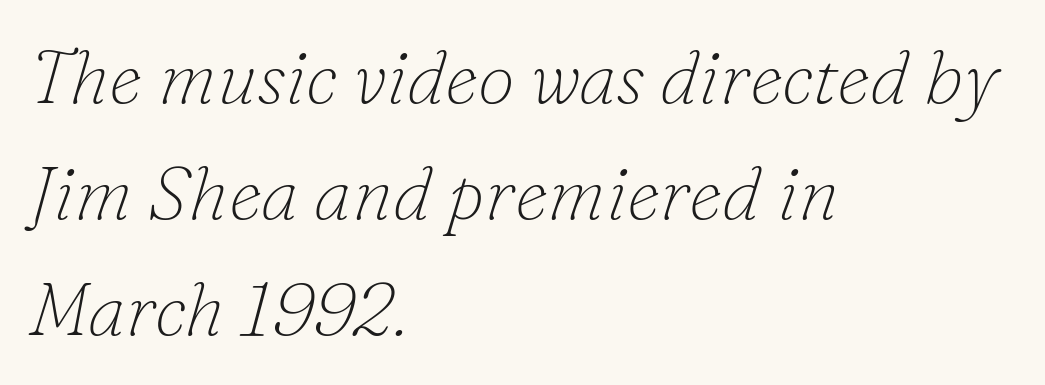
The image shows 75 px thin serif type, italic (leaning right); set left-aligned, normal line spacing (1.55x), normal letter spacing, not underlined; low stroke contrast and a small x-height.
